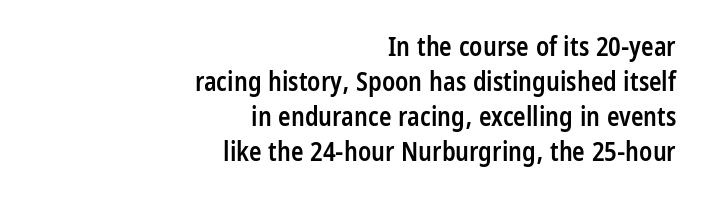
{"italic": "no", "bold": "semi", "underline": "no", "align": "right", "line_spacing": "normal", "line_spacing_ratio": 1.35, "letter_spacing": "normal", "letter_spacing_em": 0.0, "glyph_px": 26}
